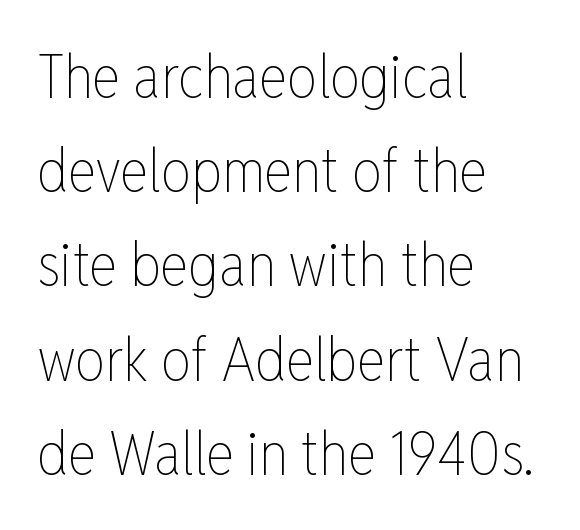
{"italic": "no", "bold": "no", "weight": "thin", "width": "condensed", "stroke_contrast": "low", "x_height": "medium", "monospaced": "no", "underline": "no", "align": "left", "line_spacing": "normal", "line_spacing_ratio": 1.57, "letter_spacing": "normal", "letter_spacing_em": 0.0, "glyph_px": 60}
